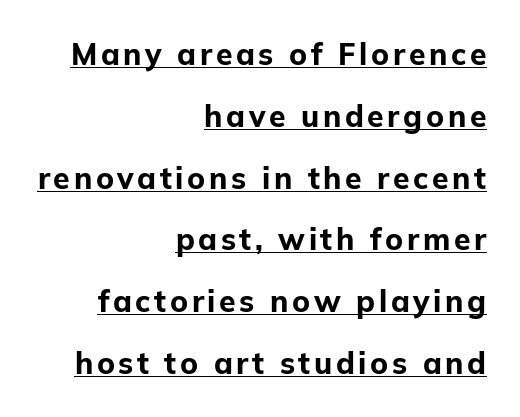
Q: Is the text bold? A: Yes.
Q: Is the text italic (slanted)? A: No, it is upright.
Q: Is the typeface a serif or a sans-serif typeface? A: Sans-serif.
Q: Is the text underlined? A: Yes.
Q: How is the paragraph aligned? A: Right-aligned.
Q: Is the spacing between lines tight, normal or loose? A: Loose.
Q: Width (condensed, normal, or wide)? A: Normal.
Q: Stroke contrast? A: Low.
Q: x-height? A: Medium.
Q: Monospaced? A: No.
